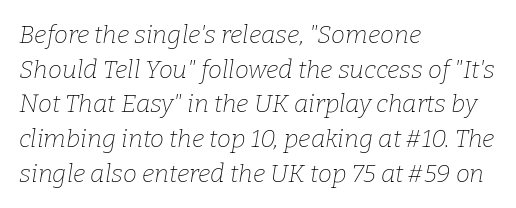
{"italic": "yes", "lean": "right", "slant_degrees": 9, "bold": "no", "underline": "no", "align": "left", "line_spacing": "normal", "line_spacing_ratio": 1.39, "letter_spacing": "normal", "letter_spacing_em": 0.0, "glyph_px": 25}
